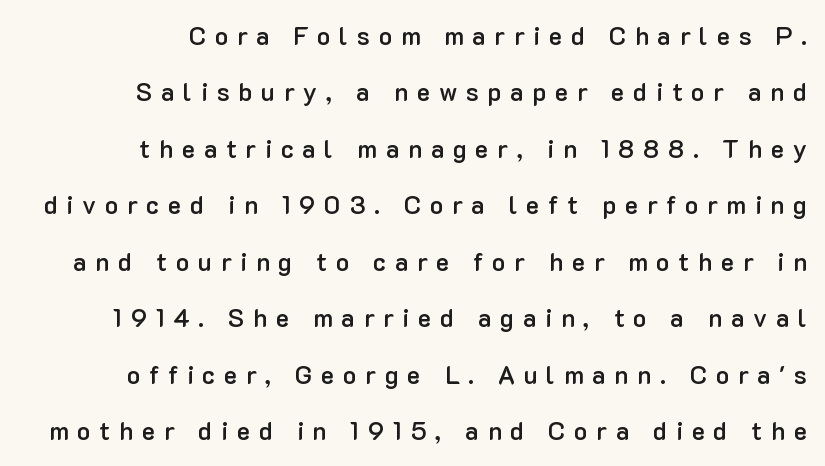
The passage shown is semibold, sitting just below true bold. The leading is generous, giving the passage an open texture. The letters stand straight up with perfectly vertical stems. A clean baseline with only descenders dipping below it. Inter-character spacing is expanded well beyond the font's built-in metrics. The ragged edge is on the left, which tells us the setting is flush right.
